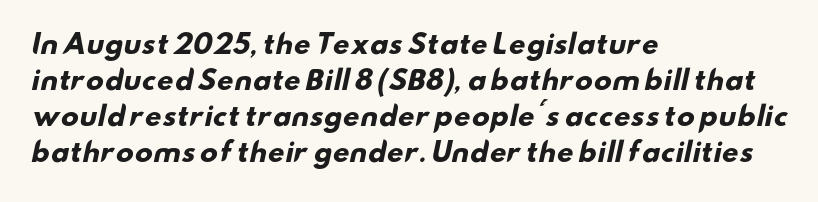
Q: Is the text bold? A: Yes.
Q: Is the text underlined? A: No.
Q: How is the paragraph aligned? A: Left-aligned.
Q: Is the spacing between letters normal or unusually wide? A: Normal.
Q: Is the spacing between lines tight, normal or loose? A: Normal.
